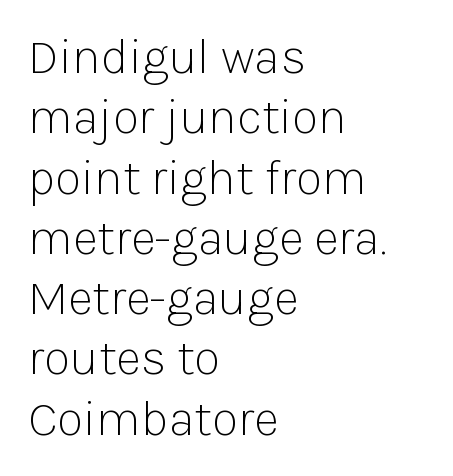
{"serif": "no", "italic": "no", "bold": "no", "weight": "light", "width": "normal", "stroke_contrast": "low", "x_height": "medium", "monospaced": "no", "underline": "no", "align": "left", "line_spacing_ratio": 1.23, "letter_spacing": "normal", "letter_spacing_em": 0.0, "glyph_px": 49}
